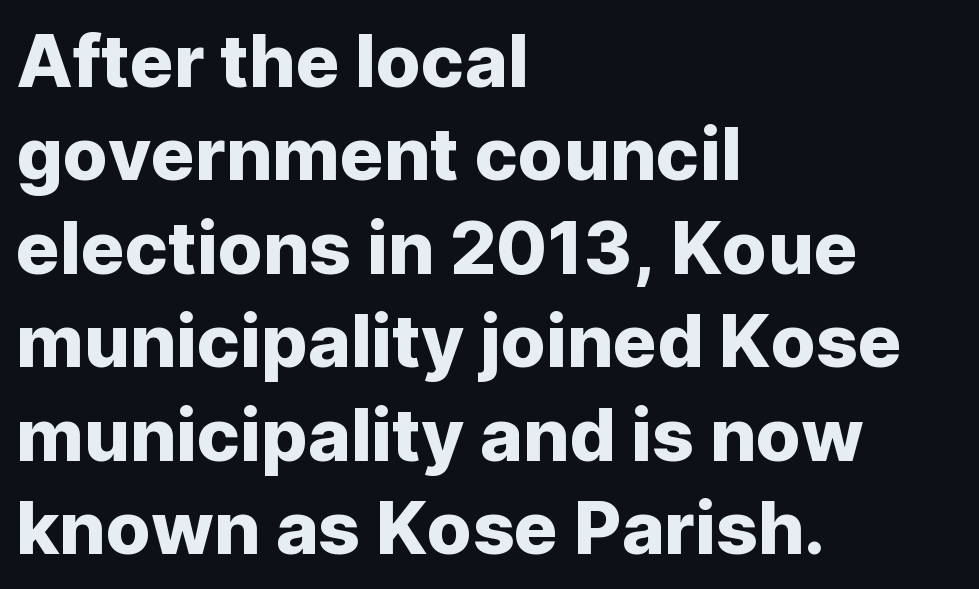
The image shows 73 px sans-serif type, upright; set left-aligned, normal line spacing (1.28x), normal letter spacing, not underlined; low stroke contrast and a medium x-height.
